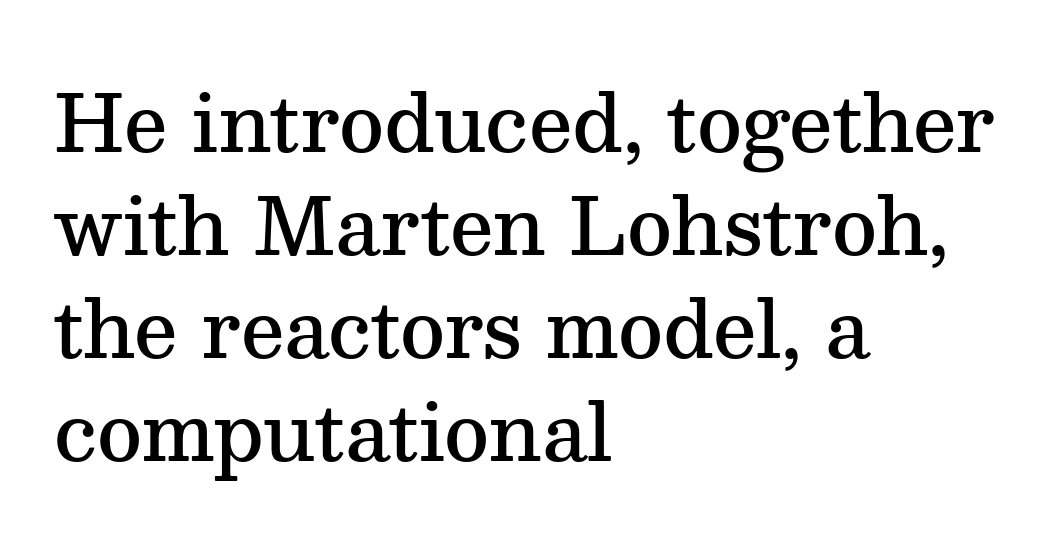
The image shows 78 px semibold serif type, upright; set left-aligned, normal line spacing (1.32x), normal letter spacing, not underlined; medium stroke contrast and a medium x-height.
